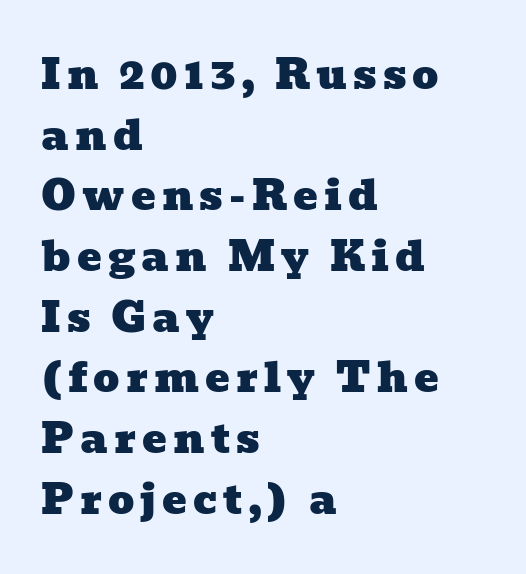
{"serif": "yes", "width": "wide", "stroke_contrast": "low", "x_height": "medium", "monospaced": "no", "underline": "no", "align": "left", "line_spacing": "normal", "line_spacing_ratio": 1.48, "glyph_px": 41}
